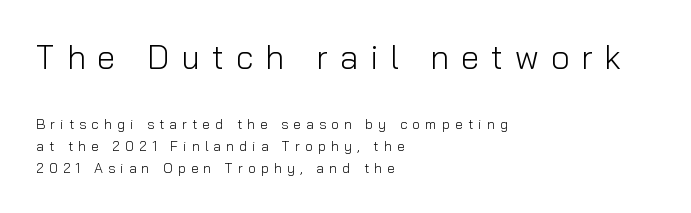
The image shows 33 px light sans-serif type, upright; set left-aligned, normal line spacing (1.58x), unusually wide letter spacing (+0.36 em), not underlined; the first (top) block is 2.36x larger; low stroke contrast and a medium x-height.
